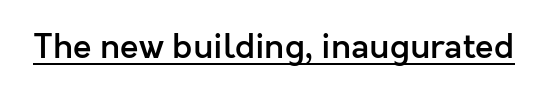
The image shows 34 px semibold sans-serif type, upright; set normal letter spacing, underlined; a medium x-height.
